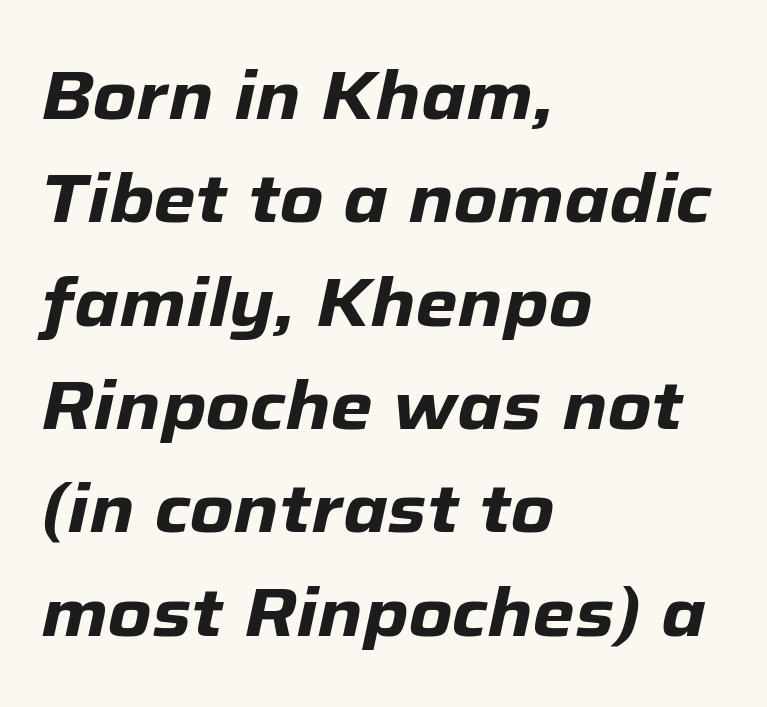
Q: Is the text bold? A: Yes.
Q: Is the text italic (slanted)? A: Yes, it leans right by about 12 degrees.
Q: Is the text underlined? A: No.
Q: How is the paragraph aligned? A: Left-aligned.
Q: Is the spacing between letters normal or unusually wide? A: Normal.
Q: Is the spacing between lines tight, normal or loose? A: Normal.
Q: Width (condensed, normal, or wide)? A: Normal.
Q: Stroke contrast? A: Low.
Q: x-height? A: Medium.
Q: Monospaced? A: No.
